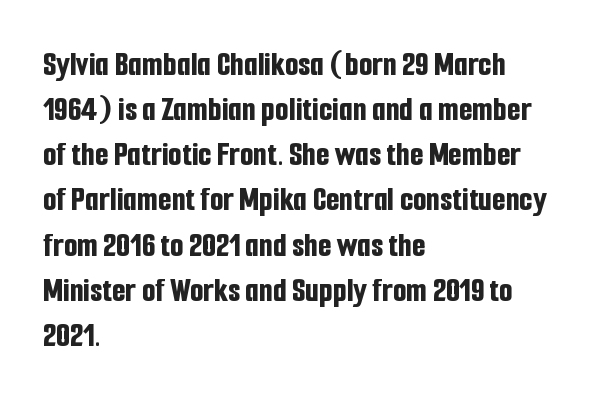
The image shows 35 px bold, condensed sans-serif type, upright; set left-aligned, normal line spacing (1.29x), normal letter spacing, not underlined; low stroke contrast and a medium x-height.
